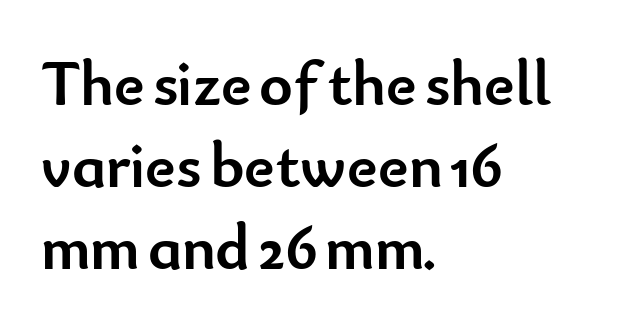
A classic flush-left, rag-right setting is used for this passage. The typography opts for an upright posture over an oblique one. These lines are rendered in a variable-pitch font. Notice how descenders clear the ascenders below comfortably — that's standard leading. No extra tracking has been applied to these lines. Chunky letters — that's bold for sure.
